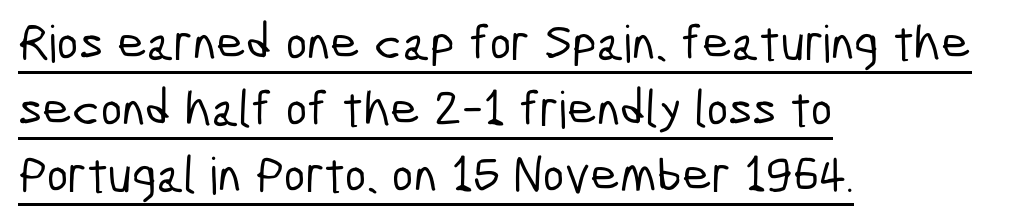
This rendering features underlined lettering. These lines sit exactly where default settings would place them. You could not count columns in this text — the font is proportionally spaced. In CSS terms this would be text-align: left.
